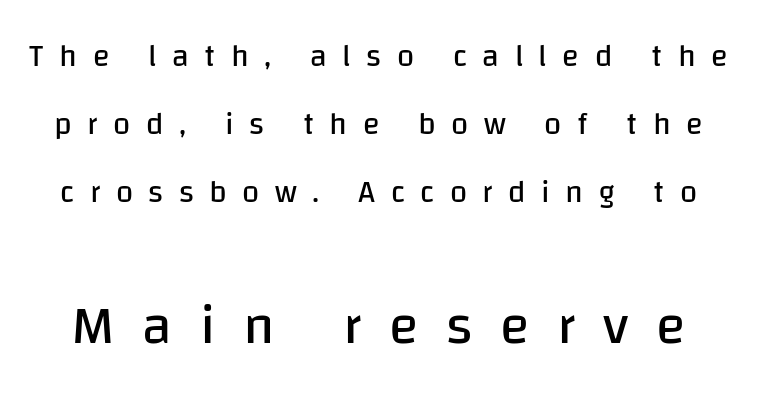
The image shows 55 px regular-weight sans-serif type, upright; set loose line spacing (2.19x), unusually wide letter spacing (+0.5 em), not underlined; the second (bottom) block is 1.77x larger; low stroke contrast and a large x-height.
